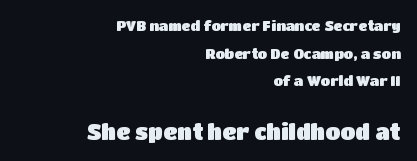
You get the small type first, then a jump to larger type. How are the letters spaced? Ordinarily, with no added tracking. A typesetter would call this leading open, well beyond the default. Each row of text sits above clean, open space. Notice how the stems are strictly vertical — no italics here.
